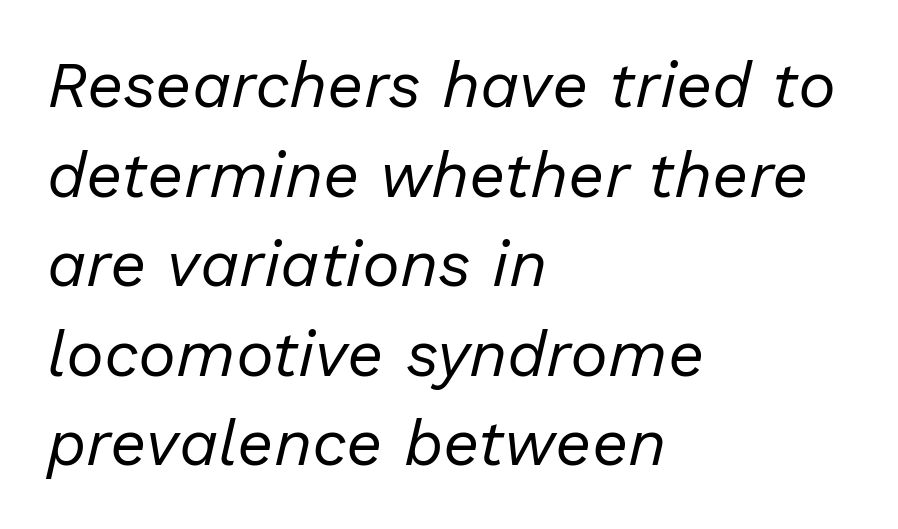
The image shows 64 px regular-weight type, italic (leaning right); set left-aligned, normal line spacing (1.4x), normal letter spacing, not underlined; low stroke contrast and a medium x-height.
